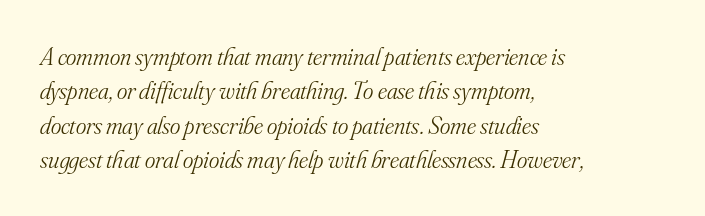
The image shows 25 px text type, italic (leaning right); set left-aligned, normal line spacing (1.38x), normal letter spacing, not underlined.
